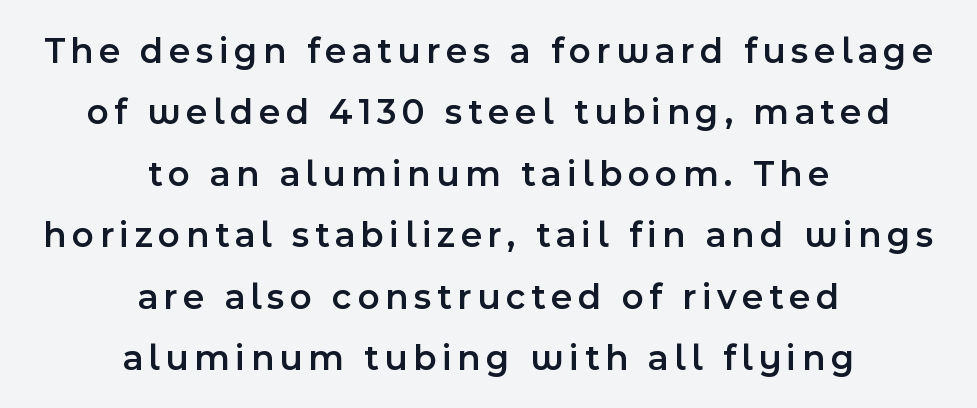
The image shows 37 px semibold sans-serif type, upright; set centered, normal line spacing (1.66x), not underlined; a medium x-height.
